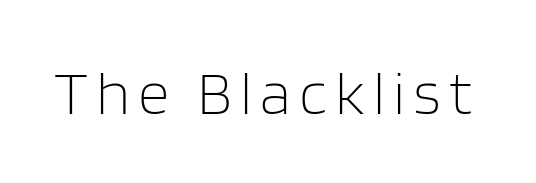
Unmarked baselines from the first word to the last. The passage shown is typed in a proportional face where columns would drift. The specimen reads as upright at a glance. Each letter's strokes conclude bluntly, with no projecting serifs. Stems here are at most as thick as an everyday book face.
